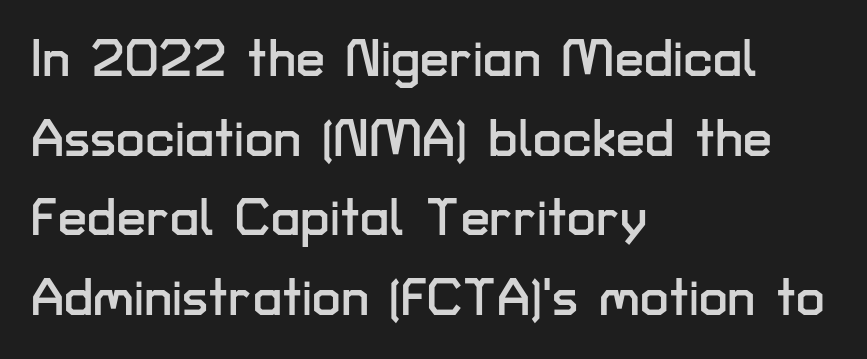
The image shows 52 px sans-serif type, upright; set left-aligned, normal line spacing (1.53x), normal letter spacing, not underlined; low stroke contrast and a medium x-height.
